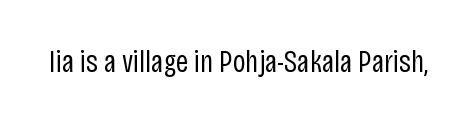
Q: Is the text bold? A: No.
Q: Is the text italic (slanted)? A: No, it is upright.
Q: Is the typeface a serif or a sans-serif typeface? A: Sans-serif.
Q: Is the text underlined? A: No.
Q: Is the spacing between letters normal or unusually wide? A: Normal.
Q: Width (condensed, normal, or wide)? A: Condensed.
Q: Stroke contrast? A: Low.
Q: x-height? A: Large.
Q: Monospaced? A: No.
